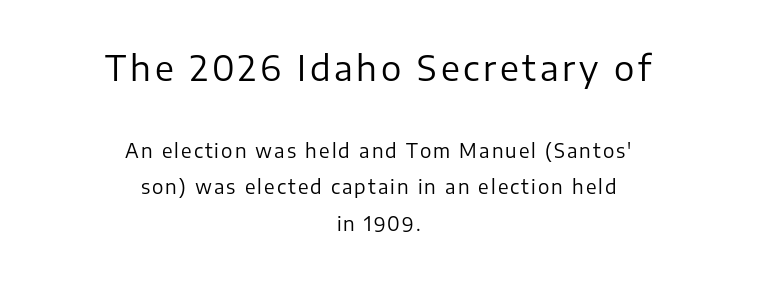
{"serif": "no", "italic": "no", "bold": "no", "weight": "regular", "width": "normal", "stroke_contrast": "low", "x_height": "medium", "monospaced": "no", "underline": "no", "align": "center", "line_spacing": "loose", "line_spacing_ratio": 1.93, "larger_block": "first", "size_ratio": 1.79, "glyph_px": 34}
